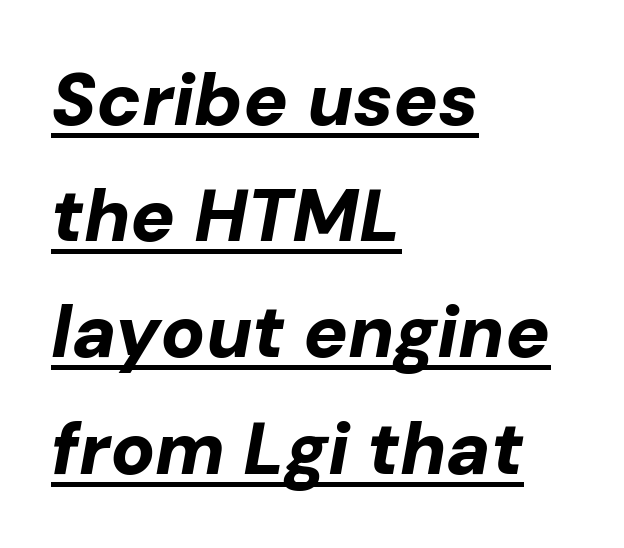
Q: Is the text bold? A: Yes.
Q: Is the text italic (slanted)? A: Yes, it leans right by about 10 degrees.
Q: Is the text underlined? A: Yes.
Q: How is the paragraph aligned? A: Left-aligned.
Q: Is the spacing between letters normal or unusually wide? A: Normal.
Q: Is the spacing between lines tight, normal or loose? A: Normal.
Q: Width (condensed, normal, or wide)? A: Normal.
Q: Stroke contrast? A: Low.
Q: x-height? A: Medium.
Q: Monospaced? A: No.
